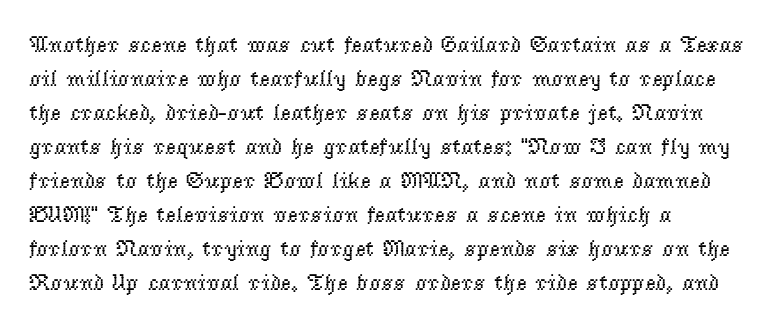
The image shows 23 px text type, upright; set left-aligned, normal line spacing (1.48x), normal letter spacing, not underlined.
